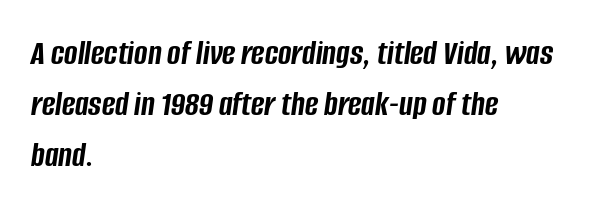
Inter-character spacing is left at the font's built-in metrics. Bare-footed words on every line. Does the leading feel generous? No, just average. The font is running at its bold setting. This sample has the flowing, uneven cadence of proportional lettering.
